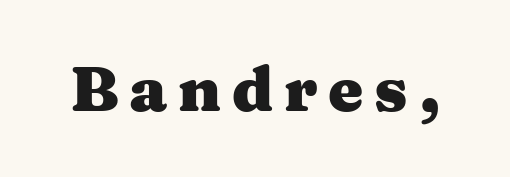
{"serif": "yes", "italic": "no", "bold": "yes", "weight": "heavy", "width": "wide", "stroke_contrast": "medium", "x_height": "medium", "monospaced": "no", "underline": "no", "glyph_px": 63}
